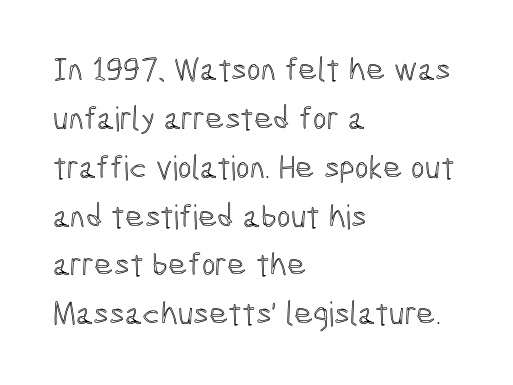
Q: Is the text italic (slanted)? A: No, it is upright.
Q: Is the text underlined? A: No.
Q: How is the paragraph aligned? A: Left-aligned.
Q: Is the spacing between letters normal or unusually wide? A: Normal.
Q: Is the spacing between lines tight, normal or loose? A: Normal.
Q: Width (condensed, normal, or wide)? A: Condensed.
Q: x-height? A: Medium.
Q: Monospaced? A: No.
